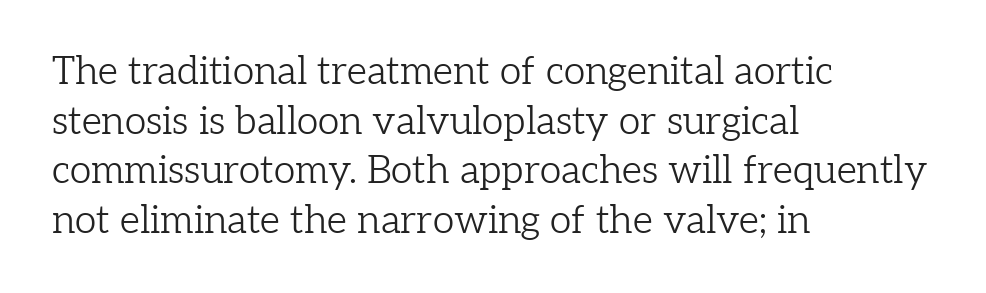
The image shows 39 px light serif type, upright; set left-aligned, normal line spacing (1.27x), normal letter spacing, not underlined; low stroke contrast and a medium x-height.
